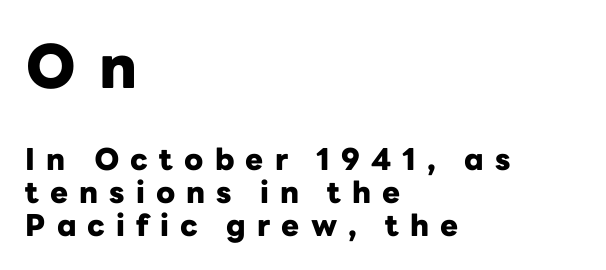
Underline: absent. The rendering shrinks the type as you move from the upper chunk to the lower. Alignment: flush left. Heavy, bold letterforms.
